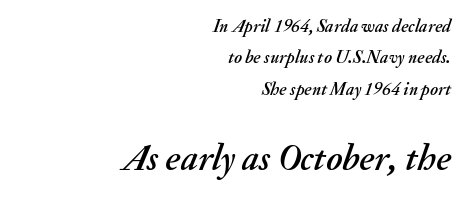
{"italic": "yes", "lean": "right", "slant_degrees": 20, "width": "normal", "stroke_contrast": "medium", "x_height": "small", "monospaced": "no", "underline": "no", "align": "right", "line_spacing_ratio": 1.75, "letter_spacing": "normal", "letter_spacing_em": 0.0, "larger_block": "second", "size_ratio": 2.06, "glyph_px": 37}
